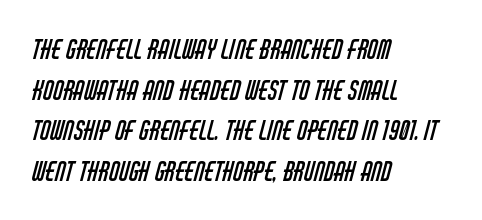
Q: Is the text bold? A: No.
Q: Is the text underlined? A: No.
Q: How is the paragraph aligned? A: Left-aligned.
Q: Is the spacing between letters normal or unusually wide? A: Normal.
Q: Is the spacing between lines tight, normal or loose? A: Normal.
